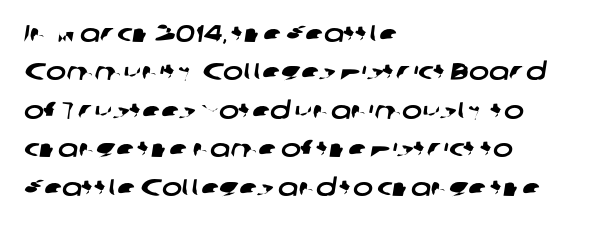
{"underline": "no", "align": "left", "line_spacing": "normal", "line_spacing_ratio": 1.6, "letter_spacing": "normal", "letter_spacing_em": 0.0, "glyph_px": 24}
